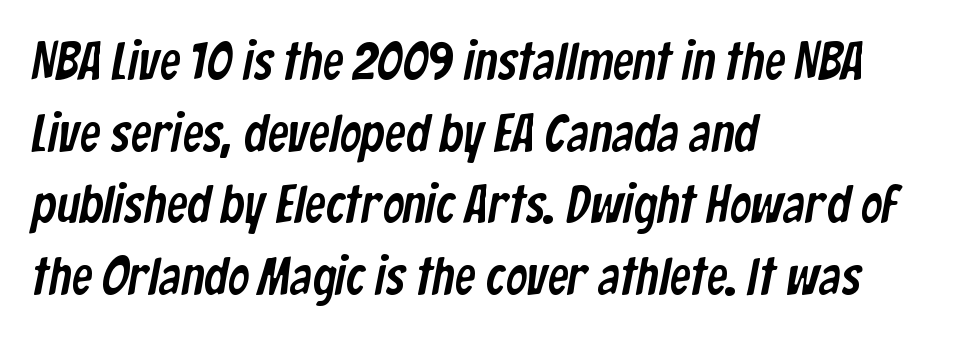
Q: Is the typeface a serif or a sans-serif typeface? A: Sans-serif.
Q: Is the text underlined? A: No.
Q: How is the paragraph aligned? A: Left-aligned.
Q: Is the spacing between letters normal or unusually wide? A: Normal.
Q: Is the spacing between lines tight, normal or loose? A: Normal.
Q: Width (condensed, normal, or wide)? A: Condensed.
Q: Stroke contrast? A: Low.
Q: x-height? A: Medium.
Q: Monospaced? A: No.
